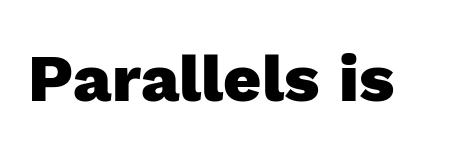
{"serif": "no", "italic": "no", "bold": "yes", "weight": "heavy", "width": "normal", "x_height": "medium", "monospaced": "no", "underline": "no", "letter_spacing": "normal", "letter_spacing_em": 0.0, "glyph_px": 66}
